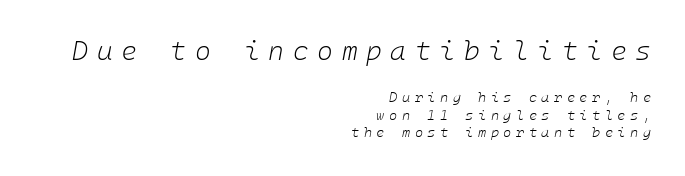
{"italic": "yes", "lean": "right", "slant_degrees": 10, "bold": "no", "underline": "no", "align": "right", "line_spacing": "normal", "line_spacing_ratio": 1.25, "letter_spacing": "wide", "letter_spacing_em": 0.32, "larger_block": "first", "size_ratio": 1.93, "glyph_px": 27}
